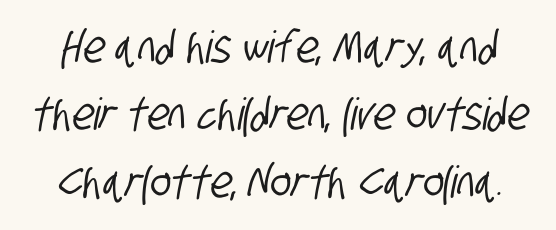
The image shows 44 px condensed sans-serif type; set normal line spacing (1.53x), normal letter spacing, not underlined; low stroke contrast and a large x-height.
